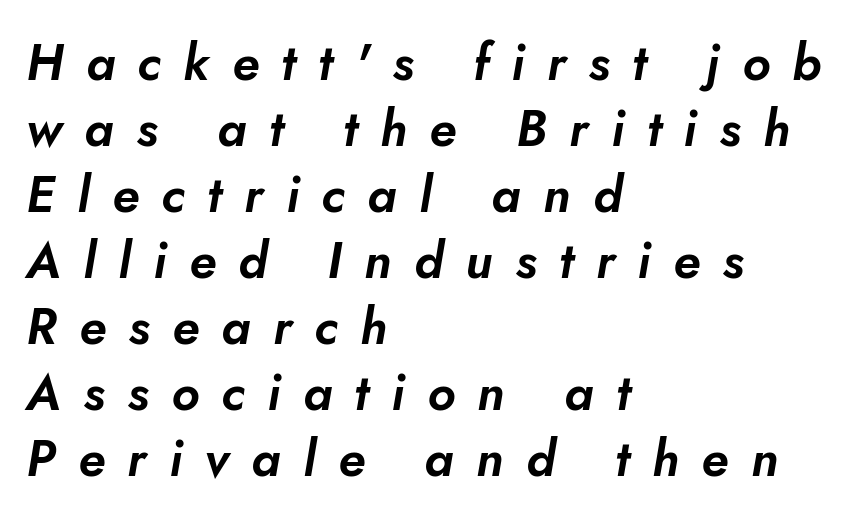
The image shows 50 px text type, italic (leaning right); set left-aligned, normal line spacing (1.32x), unusually wide letter spacing (+0.45 em), not underlined; low stroke contrast and a small x-height.
